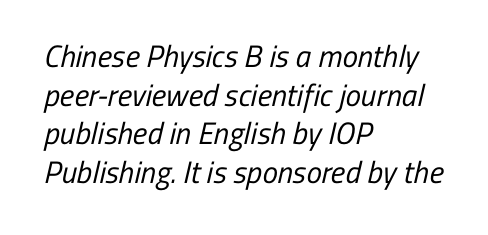
Q: Is the text bold? A: No.
Q: Is the typeface a serif or a sans-serif typeface? A: Sans-serif.
Q: Is the text underlined? A: No.
Q: How is the paragraph aligned? A: Left-aligned.
Q: Is the spacing between letters normal or unusually wide? A: Normal.
Q: Is the spacing between lines tight, normal or loose? A: Normal.
Q: Width (condensed, normal, or wide)? A: Condensed.
Q: Stroke contrast? A: Low.
Q: x-height? A: Medium.
Q: Monospaced? A: No.
